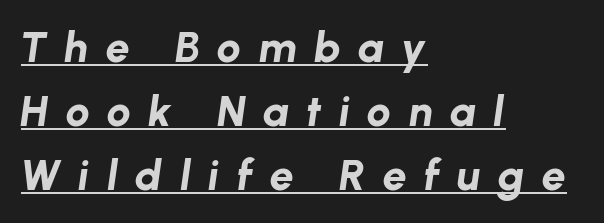
Q: Is the text bold? A: Yes.
Q: Is the text italic (slanted)? A: Yes, it leans right by about 8 degrees.
Q: Is the text underlined? A: Yes.
Q: How is the paragraph aligned? A: Left-aligned.
Q: Is the spacing between letters normal or unusually wide? A: Unusually wide.
Q: Is the spacing between lines tight, normal or loose? A: Normal.
Q: Width (condensed, normal, or wide)? A: Normal.
Q: Stroke contrast? A: Low.
Q: x-height? A: Medium.
Q: Monospaced? A: No.
